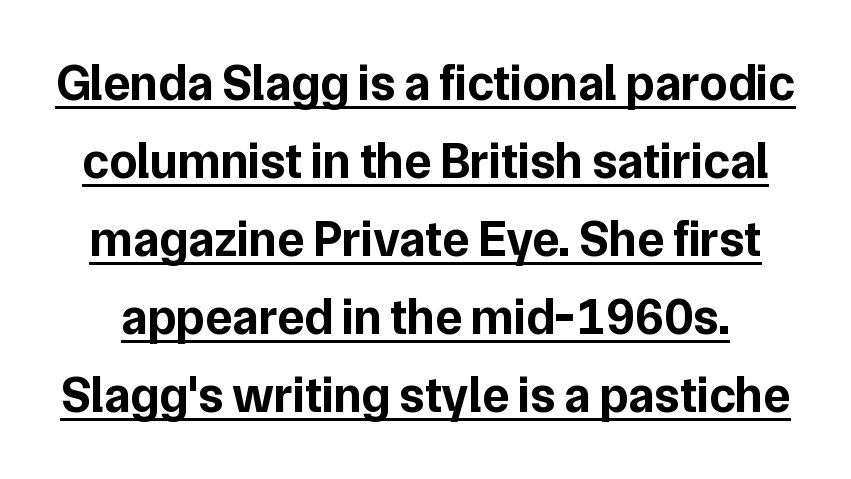
{"serif": "no", "italic": "no", "bold": "yes", "weight": "bold", "width": "normal", "stroke_contrast": "low", "x_height": "medium", "monospaced": "no", "underline": "yes", "line_spacing": "normal", "line_spacing_ratio": 1.56, "letter_spacing": "normal", "letter_spacing_em": 0.0, "glyph_px": 50}
